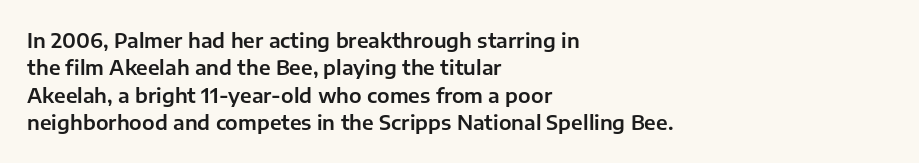
The specimen omits any rule beneath the text block's lines. The face used here is rendered with its standard letterfit. Posture: straight, roman, zero tilt. A student would call this left alignment; a typographer would say flush left, rag right. If you measured baseline to baseline, you'd find a middling distance.
